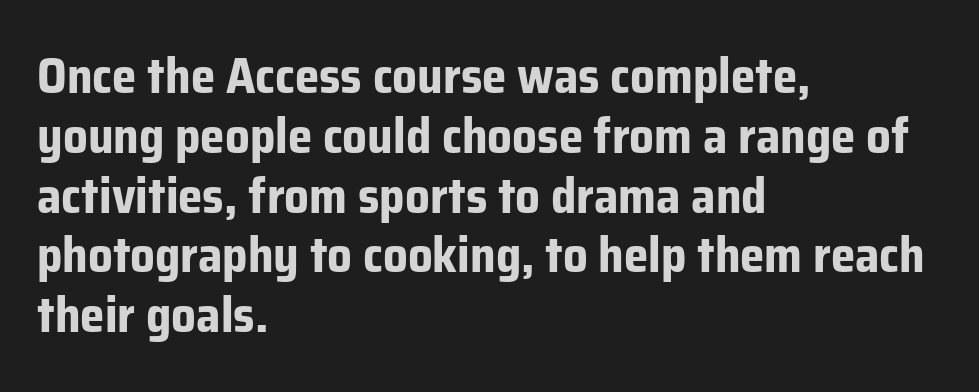
Q: Is the text bold? A: Yes.
Q: Is the text italic (slanted)? A: No, it is upright.
Q: Is the typeface a serif or a sans-serif typeface? A: Sans-serif.
Q: Is the text underlined? A: No.
Q: How is the paragraph aligned? A: Left-aligned.
Q: Is the spacing between letters normal or unusually wide? A: Normal.
Q: Width (condensed, normal, or wide)? A: Normal.
Q: Stroke contrast? A: Low.
Q: x-height? A: Medium.
Q: Monospaced? A: No.
